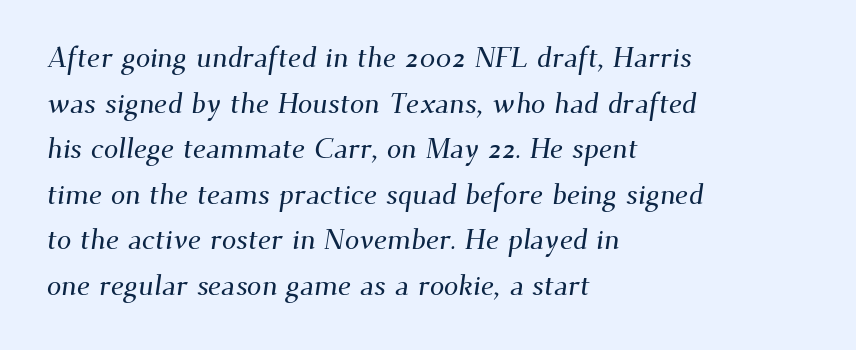
{"serif": "yes", "width": "normal", "stroke_contrast": "medium", "x_height": "small", "monospaced": "no", "underline": "no", "align": "left", "line_spacing": "normal", "line_spacing_ratio": 1.57, "letter_spacing": "normal", "letter_spacing_em": 0.0, "glyph_px": 29}
